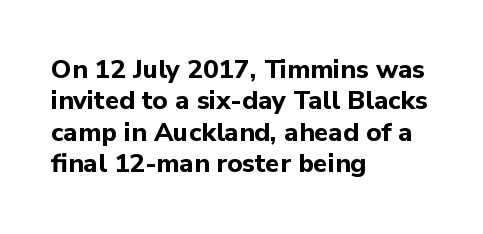
Posture: straight, roman, zero tilt. A student would call this left alignment; a typographer would say flush left, rag right. Rule under the text: the space is simply empty. Between one letter and the next there's only the usual sliver of space. Plenty of ink on the page — the face is bold.
